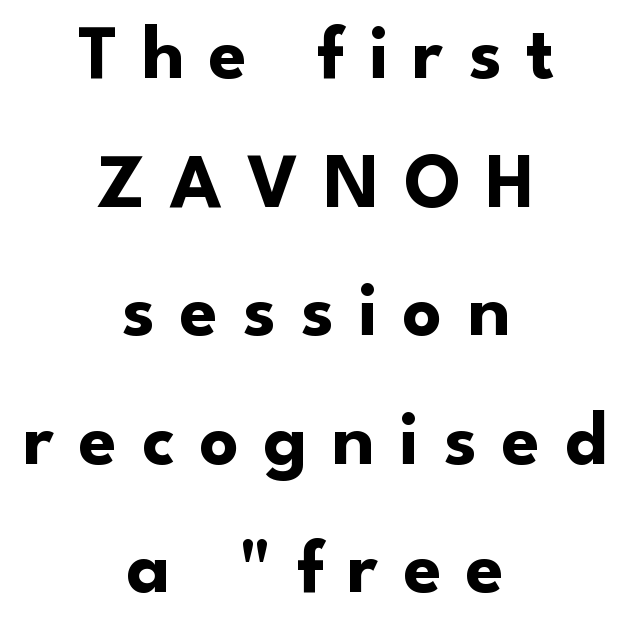
The image shows 77 px bold sans-serif type, upright; set centered, normal line spacing (1.67x), unusually wide letter spacing (+0.32 em), not underlined; low stroke contrast and a small x-height.
